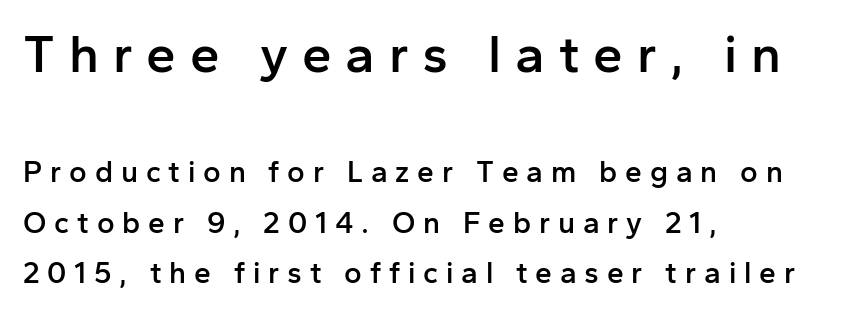
The image shows 53 px semibold sans-serif type, upright; set left-aligned, normal line spacing (1.68x), unusually wide letter spacing (+0.26 em), not underlined; the first (top) block is 1.77x larger; low stroke contrast and a medium x-height.
